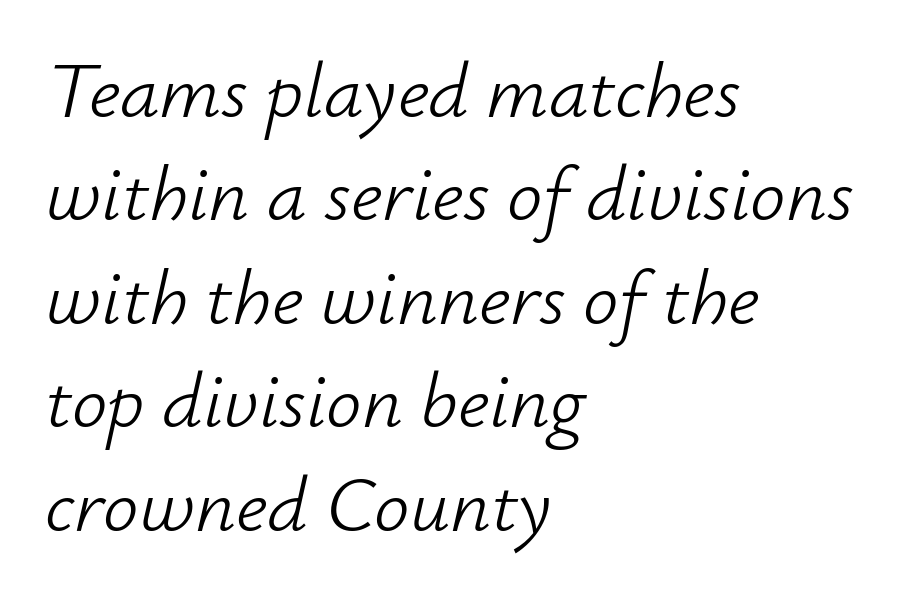
Q: Is the text bold? A: No.
Q: Is the text italic (slanted)? A: Yes, it leans right by about 12 degrees.
Q: Is the text underlined? A: No.
Q: How is the paragraph aligned? A: Left-aligned.
Q: Is the spacing between letters normal or unusually wide? A: Normal.
Q: Is the spacing between lines tight, normal or loose? A: Normal.
Q: Width (condensed, normal, or wide)? A: Normal.
Q: Stroke contrast? A: Low.
Q: x-height? A: Small.
Q: Monospaced? A: No.
